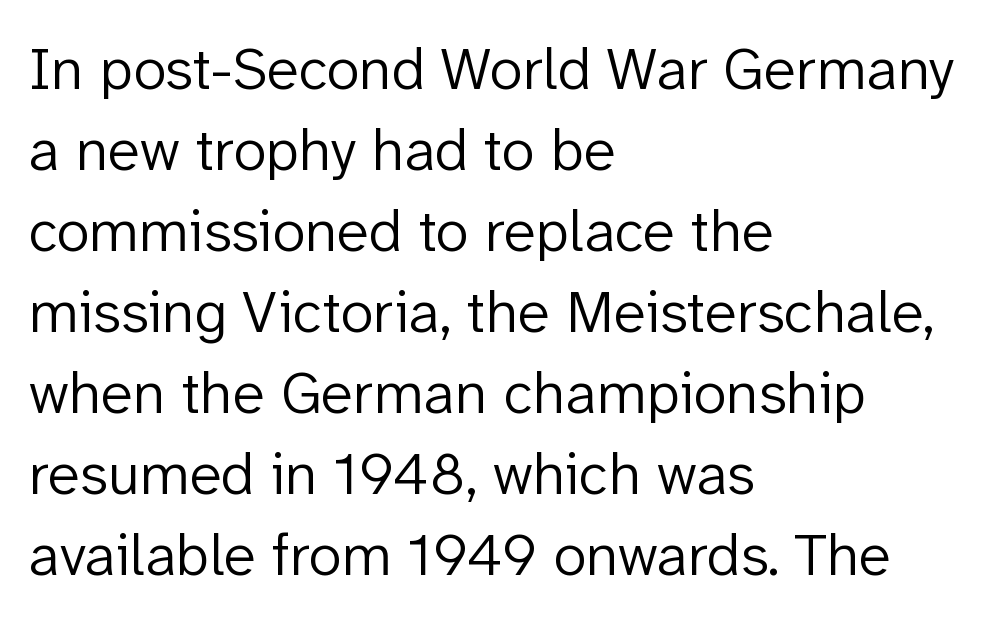
The image shows 60 px light sans-serif type, upright; set left-aligned, normal line spacing (1.35x), normal letter spacing, not underlined; low stroke contrast and a medium x-height.
